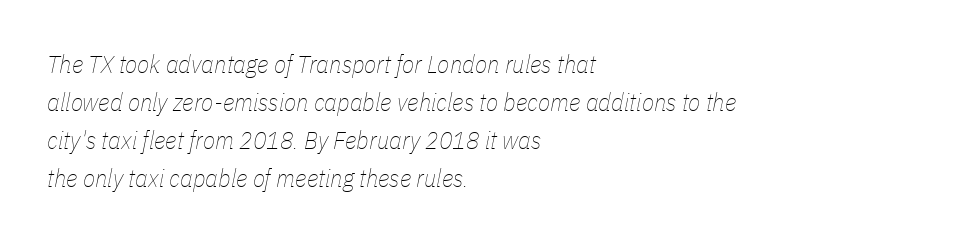
{"italic": "yes", "lean": "right", "slant_degrees": 11, "bold": "no", "underline": "no", "align": "left", "line_spacing": "normal", "line_spacing_ratio": 1.52, "letter_spacing": "normal", "letter_spacing_em": 0.0, "glyph_px": 25}
